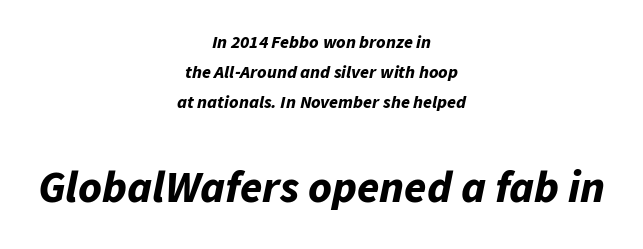
Q: Is the text bold? A: Yes.
Q: Is the text italic (slanted)? A: Yes, it leans right by about 11 degrees.
Q: Is the text underlined? A: No.
Q: How is the paragraph aligned? A: Centered.
Q: Is the spacing between letters normal or unusually wide? A: Normal.
Q: Is the spacing between lines tight, normal or loose? A: Normal.
Q: Which block of text is set in a larger size, the first (top) or the second (bottom)? A: The second (bottom) one.
Q: Width (condensed, normal, or wide)? A: Normal.
Q: Stroke contrast? A: Low.
Q: x-height? A: Medium.
Q: Monospaced? A: No.
